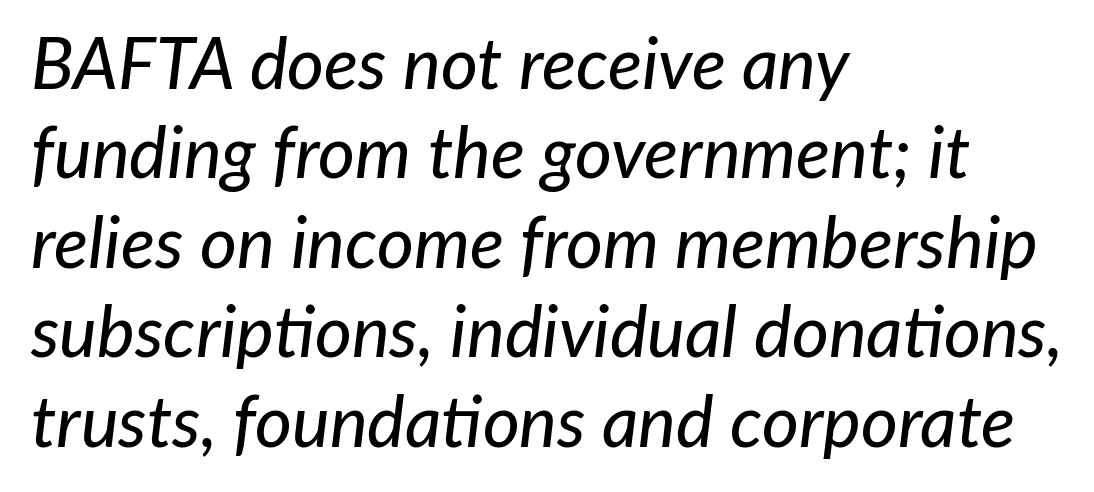
Q: Is the text italic (slanted)? A: Yes, it leans right by about 7 degrees.
Q: Is the text underlined? A: No.
Q: How is the paragraph aligned? A: Left-aligned.
Q: Is the spacing between letters normal or unusually wide? A: Normal.
Q: Is the spacing between lines tight, normal or loose? A: Normal.
Q: Width (condensed, normal, or wide)? A: Normal.
Q: Stroke contrast? A: Low.
Q: x-height? A: Medium.
Q: Monospaced? A: No.
